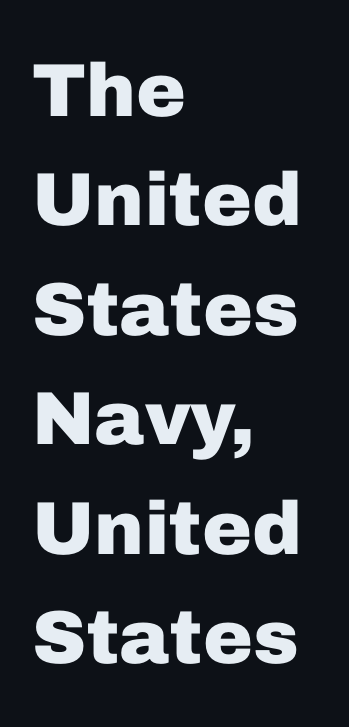
Q: Is the text bold? A: Yes.
Q: Is the text italic (slanted)? A: No, it is upright.
Q: Is the typeface a serif or a sans-serif typeface? A: Sans-serif.
Q: Is the text underlined? A: No.
Q: How is the paragraph aligned? A: Left-aligned.
Q: Is the spacing between letters normal or unusually wide? A: Normal.
Q: Is the spacing between lines tight, normal or loose? A: Normal.
Q: Width (condensed, normal, or wide)? A: Normal.
Q: Stroke contrast? A: Low.
Q: x-height? A: Medium.
Q: Monospaced? A: No.
